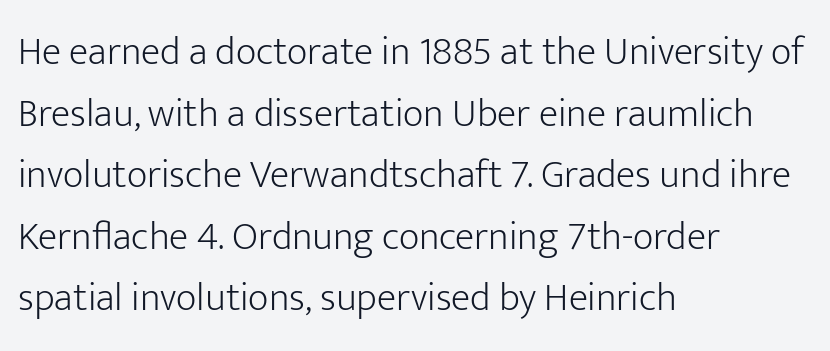
Q: Is the text bold? A: No.
Q: Is the text italic (slanted)? A: No, it is upright.
Q: Is the typeface a serif or a sans-serif typeface? A: Sans-serif.
Q: Is the text underlined? A: No.
Q: How is the paragraph aligned? A: Left-aligned.
Q: Is the spacing between letters normal or unusually wide? A: Normal.
Q: Is the spacing between lines tight, normal or loose? A: Normal.
Q: Width (condensed, normal, or wide)? A: Normal.
Q: Stroke contrast? A: Low.
Q: x-height? A: Medium.
Q: Monospaced? A: No.
